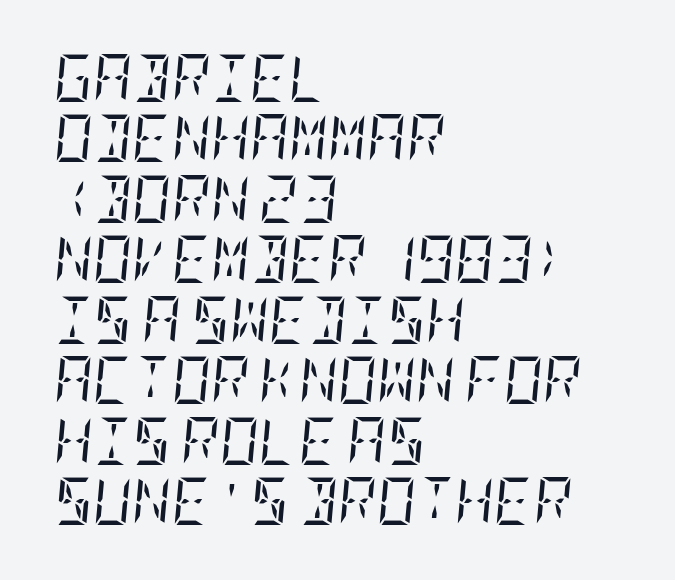
The image shows 48 px regular-weight, condensed serif type, italic (leaning right); set left-aligned, normal line spacing (1.26x), normal letter spacing, not underlined; low stroke contrast and a large x-height.
